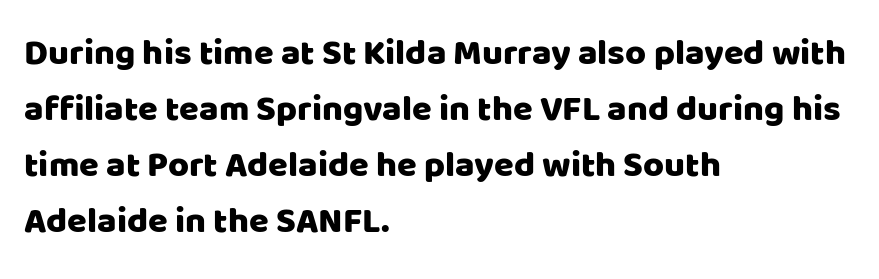
Tracking value appears to be zero — textbook default spacing. Line spacing here is normal. Left-aligned paragraph, ragged on the right. The specimen reads as upright at a glance.
